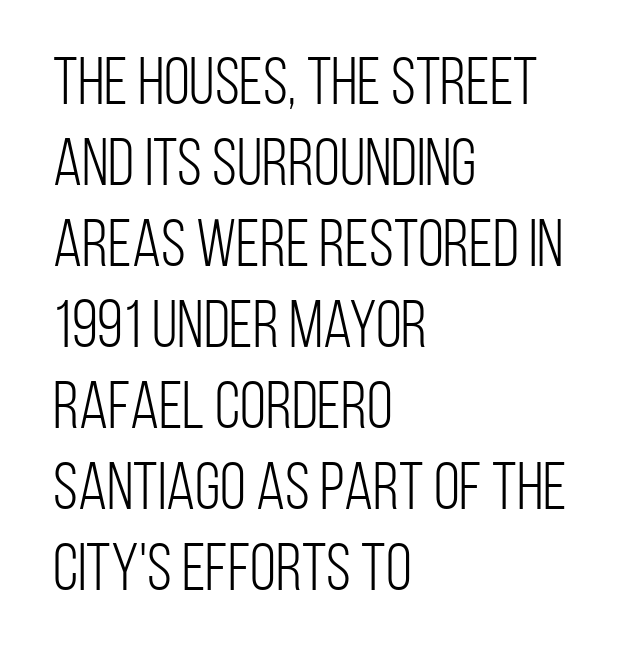
The image shows 67 px light, condensed sans-serif type, upright; set left-aligned, line spacing 1.21x, normal letter spacing, not underlined; low stroke contrast and a large x-height.
